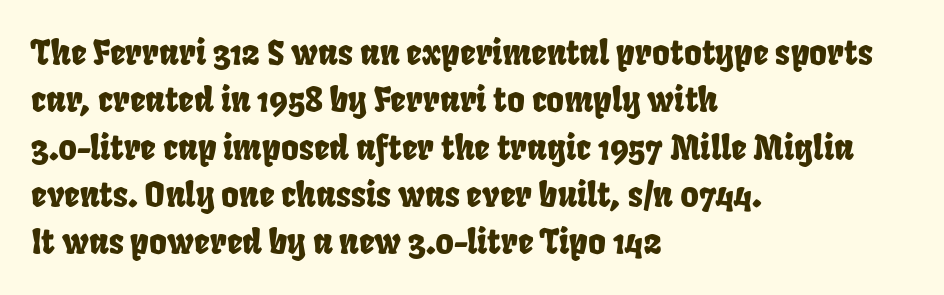
{"serif": "no", "width": "condensed", "stroke_contrast": "low", "x_height": "large", "monospaced": "no", "underline": "no", "align": "left", "line_spacing": "normal", "line_spacing_ratio": 1.39, "letter_spacing": "normal", "letter_spacing_em": 0.0, "glyph_px": 34}
